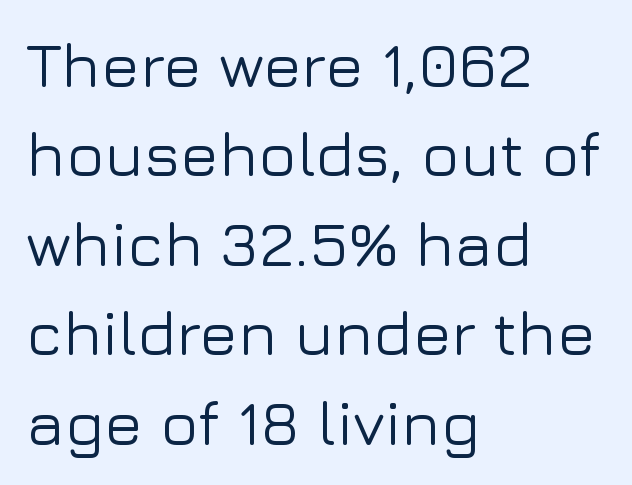
Q: Is the text italic (slanted)? A: No, it is upright.
Q: Is the typeface a serif or a sans-serif typeface? A: Sans-serif.
Q: Is the text underlined? A: No.
Q: How is the paragraph aligned? A: Left-aligned.
Q: Is the spacing between letters normal or unusually wide? A: Normal.
Q: Is the spacing between lines tight, normal or loose? A: Normal.
Q: Width (condensed, normal, or wide)? A: Normal.
Q: Stroke contrast? A: Low.
Q: x-height? A: Medium.
Q: Monospaced? A: No.
